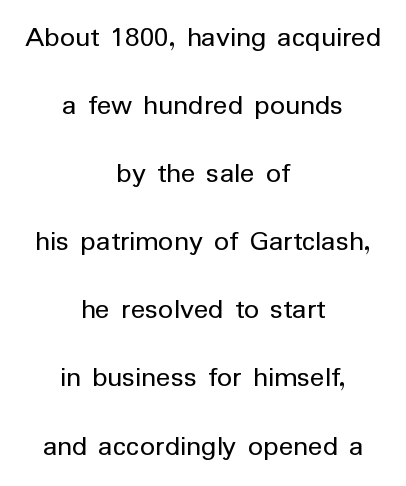
{"serif": "no", "italic": "no", "bold": "no", "weight": "regular", "width": "normal", "stroke_contrast": "low", "x_height": "medium", "monospaced": "no", "underline": "no", "align": "center", "line_spacing": "loose", "line_spacing_ratio": 2.27, "letter_spacing": "normal", "letter_spacing_em": 0.0, "glyph_px": 30}
